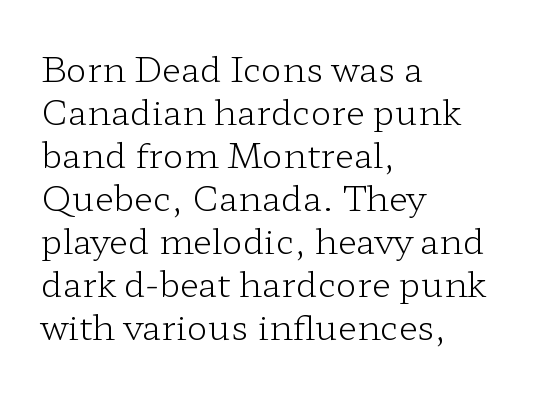
{"serif": "yes", "italic": "no", "bold": "no", "weight": "light", "width": "wide", "stroke_contrast": "low", "x_height": "medium", "monospaced": "no", "underline": "no", "align": "left", "line_spacing_ratio": 1.23, "letter_spacing": "normal", "letter_spacing_em": 0.0, "glyph_px": 35}
